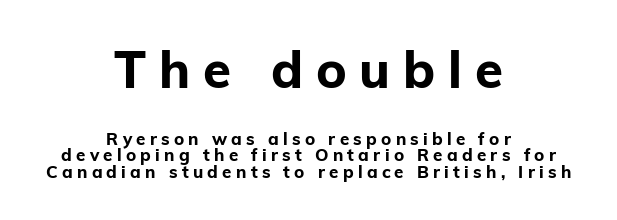
The image shows 51 px bold sans-serif type, upright; set centered, tight line spacing (0.98x), unusually wide letter spacing (+0.25 em), not underlined; the first (top) block is 3.0x larger; low stroke contrast and a medium x-height.
